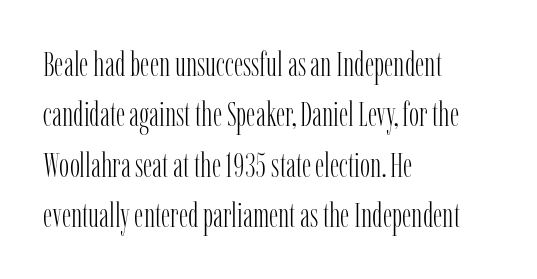
Q: Is the text bold? A: No.
Q: Is the text italic (slanted)? A: No, it is upright.
Q: Is the typeface a serif or a sans-serif typeface? A: Serif.
Q: Is the text underlined? A: No.
Q: How is the paragraph aligned? A: Left-aligned.
Q: Is the spacing between letters normal or unusually wide? A: Normal.
Q: Is the spacing between lines tight, normal or loose? A: Normal.
Q: Width (condensed, normal, or wide)? A: Condensed.
Q: Stroke contrast? A: Low.
Q: x-height? A: Medium.
Q: Monospaced? A: No.
